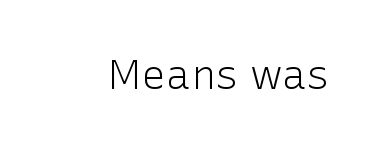
I'd call this a sans setting — the letters go barefoot. The zone under the glyphs is completely vacant. No chunkiness to these letters — they're not bold. The rendering uses natural spacing where letterforms have individual widths. You can tell it's not italic because the verticals are truly vertical. Tracking value appears to be zero — textbook default spacing.
